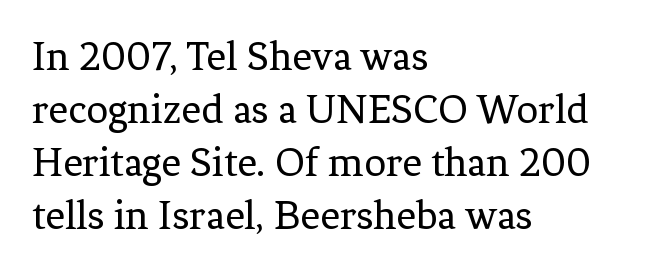
{"serif": "yes", "italic": "no", "bold": "no", "weight": "regular", "width": "normal", "stroke_contrast": "low", "x_height": "medium", "monospaced": "no", "underline": "no", "align": "left", "line_spacing_ratio": 1.23, "letter_spacing": "normal", "letter_spacing_em": 0.0, "glyph_px": 43}
